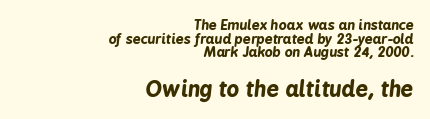
{"italic": "yes", "lean": "right", "slant_degrees": 6, "bold": "yes", "underline": "no", "align": "right", "line_spacing": "tight", "line_spacing_ratio": 0.98, "letter_spacing": "normal", "letter_spacing_em": 0.0, "larger_block": "second", "size_ratio": 1.57, "glyph_px": 22}
